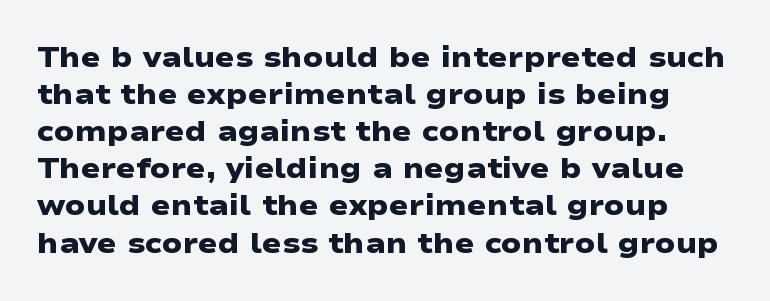
The image shows 29 px heavy, wide sans-serif type; set normal line spacing (1.28x), normal letter spacing, not underlined; low stroke contrast and a medium x-height.
